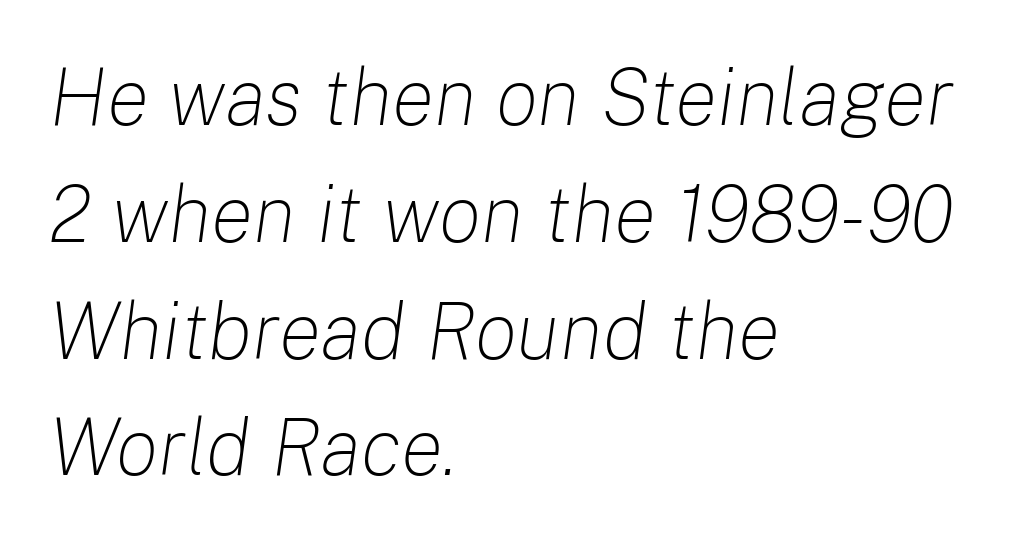
{"italic": "yes", "lean": "right", "slant_degrees": 8, "bold": "no", "weight": "light", "width": "normal", "stroke_contrast": "low", "x_height": "medium", "monospaced": "no", "underline": "no", "align": "left", "line_spacing": "normal", "line_spacing_ratio": 1.46, "letter_spacing": "normal", "letter_spacing_em": 0.0, "glyph_px": 80}
